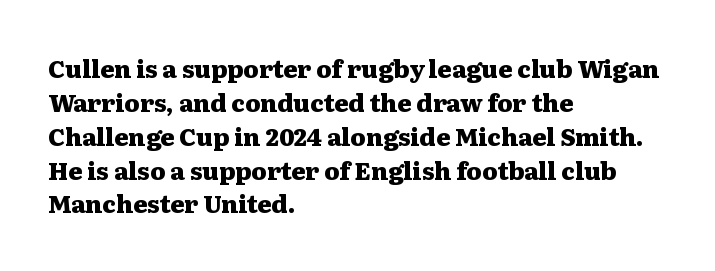
{"italic": "no", "bold": "yes", "underline": "no", "align": "left", "line_spacing": "normal", "line_spacing_ratio": 1.41, "letter_spacing": "normal", "letter_spacing_em": 0.0, "glyph_px": 24}
